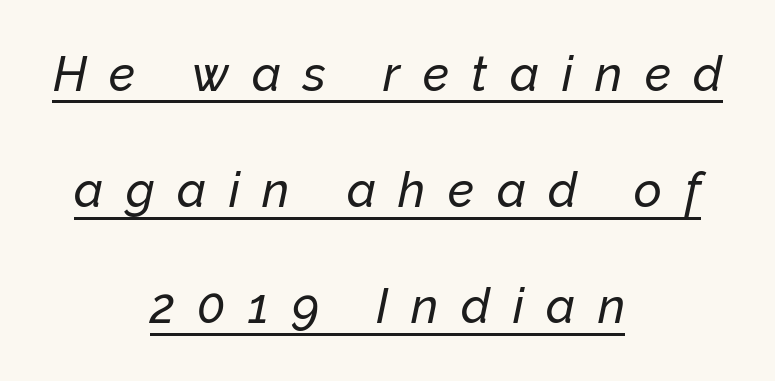
Do the characters align in a grid? No, the font is proportional. Loose tracking; the words dissolve into strings of separated letters. Looks like someone drew a line under every word here. Students, observe: this is what heavily led, spacious text looks like. Yep, that's italic — everything's leaning. Typeset on center — no edge is straight.
